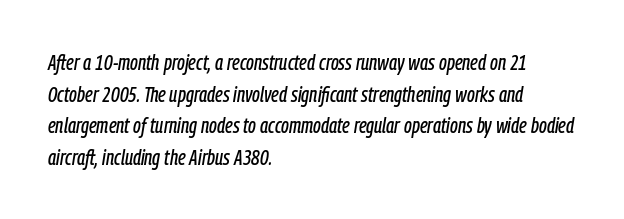
The rendering keeps characters at their native spacing. Baseline-to-baseline distance is the conventional proportion of letter height. Just letters on the line, the space beneath them empty. One-word summary of the alignment: left.
